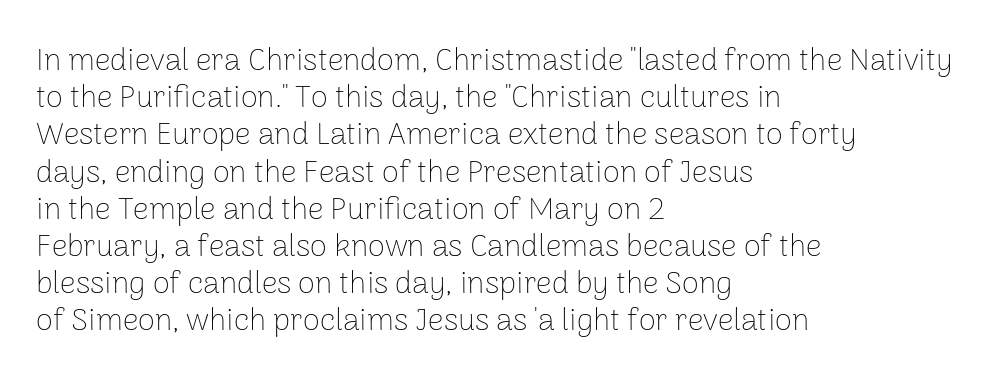
The image shows 31 px thin sans-serif type, upright; set left-aligned, line spacing 1.2x, normal letter spacing, not underlined; low stroke contrast and a medium x-height.
